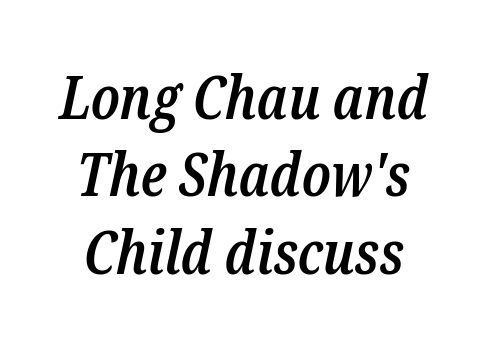
{"serif": "yes", "italic": "yes", "lean": "right", "slant_degrees": 12, "bold": "semi", "weight": "semibold", "width": "condensed", "stroke_contrast": "low", "x_height": "medium", "monospaced": "no", "underline": "no", "line_spacing": "normal", "line_spacing_ratio": 1.29, "letter_spacing": "normal", "letter_spacing_em": 0.0, "glyph_px": 60}
